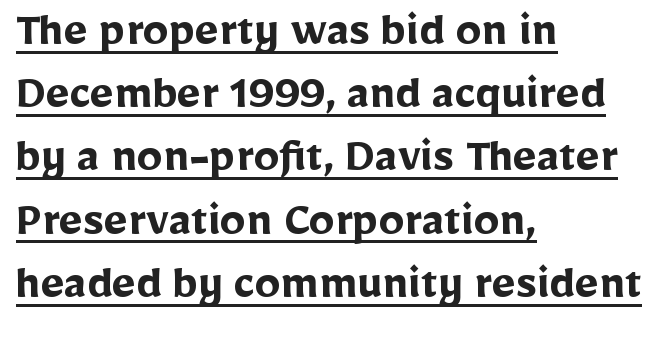
Q: Is the text bold? A: Yes.
Q: Is the text italic (slanted)? A: No, it is upright.
Q: Is the typeface a serif or a sans-serif typeface? A: Sans-serif.
Q: Is the text underlined? A: Yes.
Q: How is the paragraph aligned? A: Left-aligned.
Q: Is the spacing between letters normal or unusually wide? A: Normal.
Q: Width (condensed, normal, or wide)? A: Normal.
Q: Stroke contrast? A: Low.
Q: x-height? A: Medium.
Q: Monospaced? A: No.
